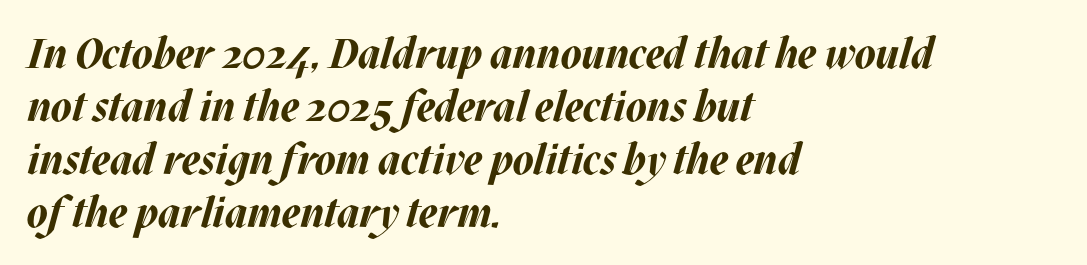
{"italic": "yes", "lean": "right", "slant_degrees": 17, "bold": "yes", "weight": "bold", "width": "normal", "stroke_contrast": "medium", "x_height": "large", "monospaced": "no", "underline": "no", "align": "left", "line_spacing": "normal", "line_spacing_ratio": 1.26, "letter_spacing": "normal", "letter_spacing_em": 0.0, "glyph_px": 42}
